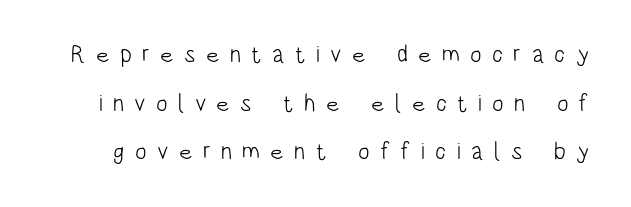
{"italic": "no", "bold": "no", "underline": "no", "line_spacing": "loose", "line_spacing_ratio": 2.03, "letter_spacing": "wide", "letter_spacing_em": 0.43, "glyph_px": 24}
